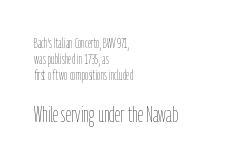
The image shows 22 px text type, upright; set left-aligned, line spacing 1.16x, normal letter spacing, not underlined; the second (bottom) block is 1.57x larger.
